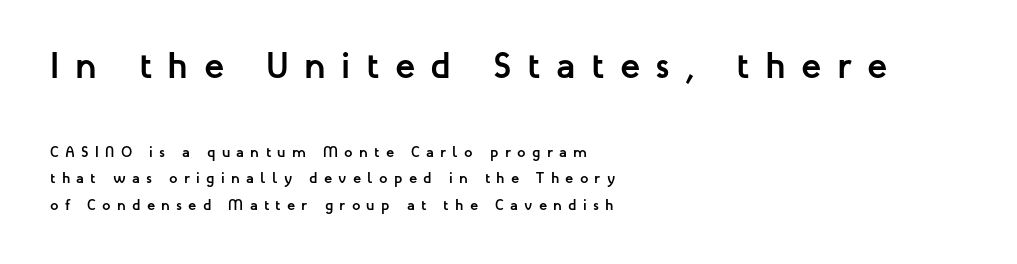
{"serif": "no", "italic": "no", "bold": "yes", "weight": "semibold", "width": "normal", "stroke_contrast": "low", "x_height": "medium", "monospaced": "no", "underline": "no", "align": "left", "line_spacing_ratio": 1.76, "letter_spacing": "wide", "letter_spacing_em": 0.42, "larger_block": "first", "size_ratio": 2.47, "glyph_px": 37}
